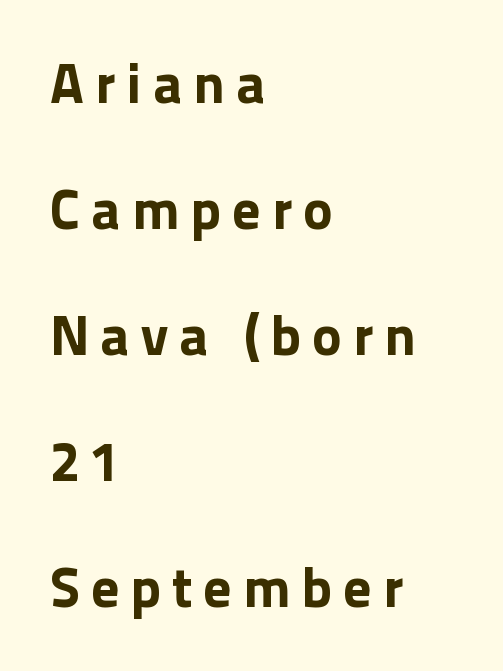
This rendering widens character spacing well past its baseline value. A typesetter would call this proportional, since set widths differ per character. When letters stand straight like this, we call the style roman or upright. The designer dialed line spacing up above the default. Notice how thick the strokes are: this is what a full bold looks like.
